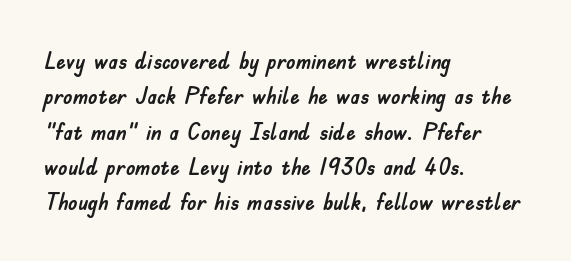
Q: Is the text italic (slanted)? A: Yes.
Q: Is the text underlined? A: No.
Q: How is the paragraph aligned? A: Left-aligned.
Q: Is the spacing between letters normal or unusually wide? A: Normal.
Q: Is the spacing between lines tight, normal or loose? A: Normal.
